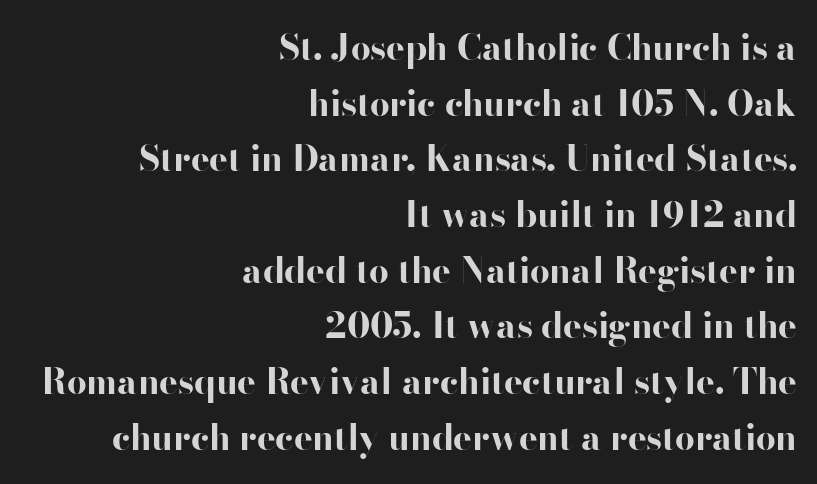
Q: Is the text bold? A: Yes.
Q: Is the text italic (slanted)? A: No, it is upright.
Q: Is the typeface a serif or a sans-serif typeface? A: Sans-serif.
Q: Is the text underlined? A: No.
Q: How is the paragraph aligned? A: Right-aligned.
Q: Is the spacing between letters normal or unusually wide? A: Normal.
Q: Is the spacing between lines tight, normal or loose? A: Normal.
Q: Width (condensed, normal, or wide)? A: Wide.
Q: Stroke contrast? A: High.
Q: x-height? A: Small.
Q: Monospaced? A: No.
